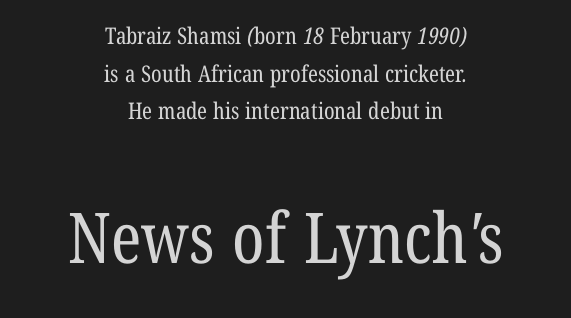
{"serif": "yes", "bold": "no", "weight": "regular", "width": "condensed", "stroke_contrast": "low", "x_height": "medium", "monospaced": "no", "underline": "no", "align": "center", "line_spacing": "normal", "line_spacing_ratio": 1.64, "letter_spacing": "normal", "letter_spacing_em": 0.0, "larger_block": "second", "size_ratio": 3.04, "glyph_px": 70}
